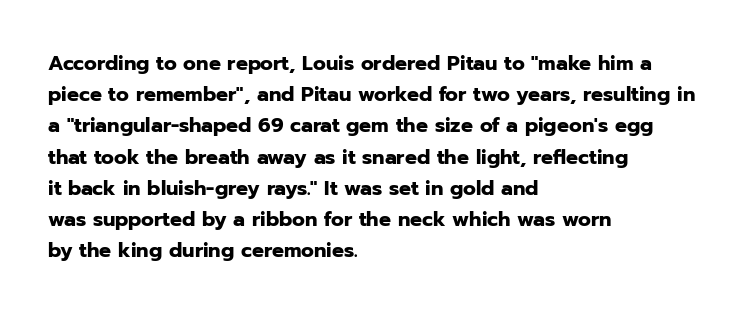
Q: Is the text bold? A: Yes.
Q: Is the text italic (slanted)? A: No, it is upright.
Q: Is the text underlined? A: No.
Q: How is the paragraph aligned? A: Left-aligned.
Q: Is the spacing between letters normal or unusually wide? A: Normal.
Q: Is the spacing between lines tight, normal or loose? A: Normal.
